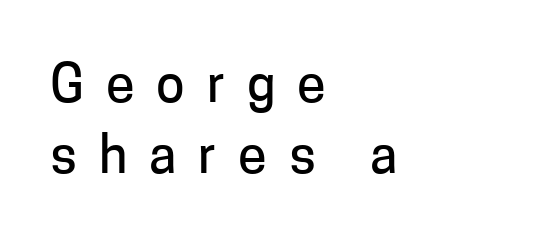
Q: Is the text italic (slanted)? A: No, it is upright.
Q: Is the typeface a serif or a sans-serif typeface? A: Sans-serif.
Q: Is the text underlined? A: No.
Q: How is the paragraph aligned? A: Left-aligned.
Q: Is the spacing between letters normal or unusually wide? A: Unusually wide.
Q: Is the spacing between lines tight, normal or loose? A: Normal.
Q: Width (condensed, normal, or wide)? A: Normal.
Q: Stroke contrast? A: Low.
Q: x-height? A: Medium.
Q: Monospaced? A: No.
